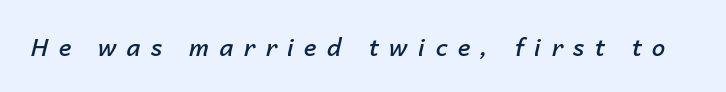
Q: Is the text bold? A: Semi-bold.
Q: Is the text italic (slanted)? A: Yes, it leans right by about 14 degrees.
Q: Is the text underlined? A: No.
Q: Is the spacing between letters normal or unusually wide? A: Unusually wide.
